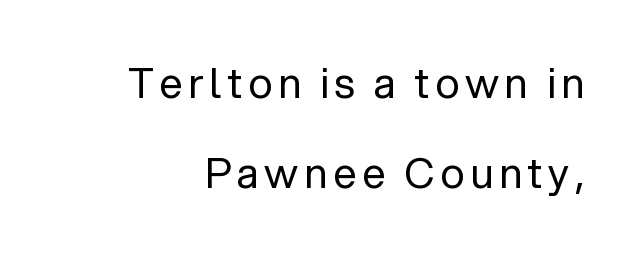
{"serif": "no", "italic": "no", "bold": "no", "weight": "regular", "width": "normal", "stroke_contrast": "low", "x_height": "medium", "monospaced": "no", "underline": "no", "line_spacing": "loose", "line_spacing_ratio": 2.14, "glyph_px": 42}
